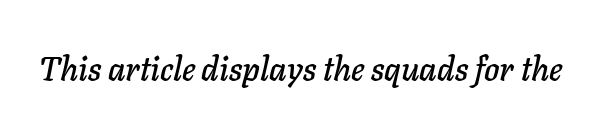
{"italic": "yes", "lean": "right", "slant_degrees": 11, "width": "normal", "stroke_contrast": "low", "x_height": "medium", "monospaced": "no", "underline": "no", "letter_spacing": "normal", "letter_spacing_em": 0.0, "glyph_px": 33}
